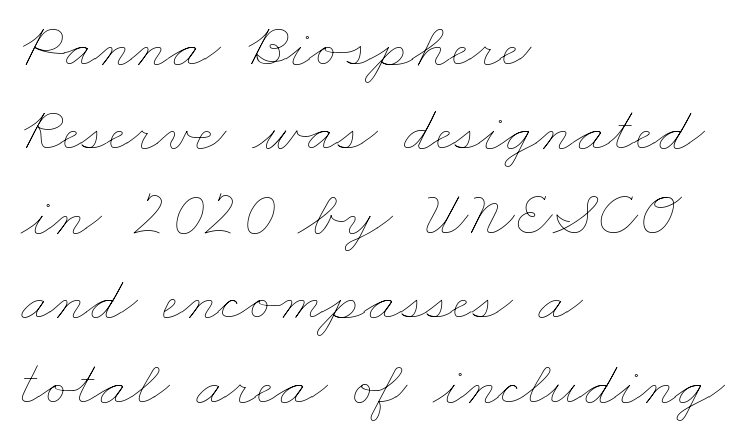
Q: Is the text bold? A: No.
Q: Is the text underlined? A: No.
Q: How is the paragraph aligned? A: Left-aligned.
Q: Is the spacing between letters normal or unusually wide? A: Normal.
Q: Is the spacing between lines tight, normal or loose? A: Normal.
Q: Width (condensed, normal, or wide)? A: Wide.
Q: Stroke contrast? A: Low.
Q: x-height? A: Small.
Q: Monospaced? A: No.
